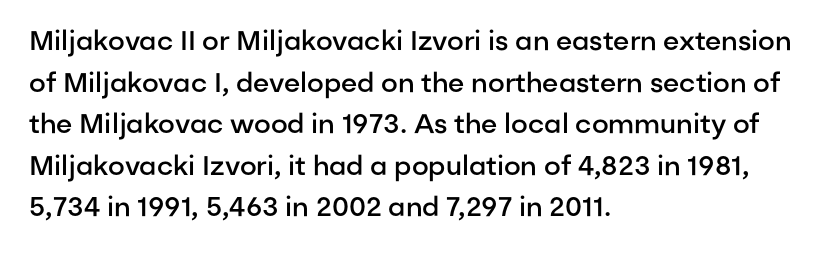
The image shows 27 px text type, upright; set left-aligned, normal line spacing (1.54x), normal letter spacing, not underlined.
